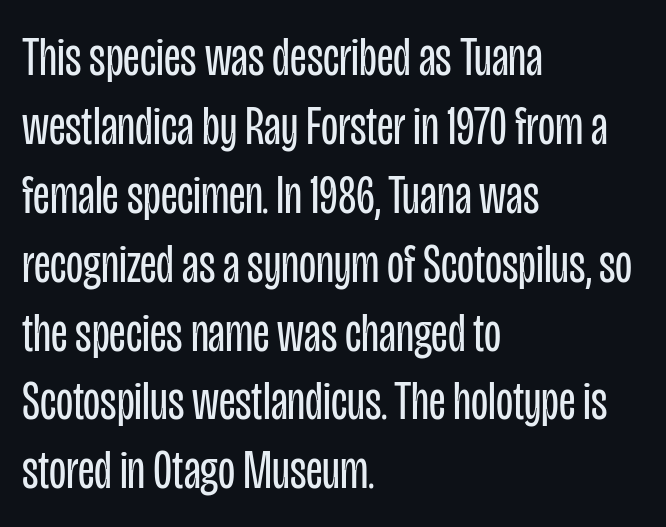
A light-to-regular cut is what we see here. Style check: upright. This sample has the flowing, uneven cadence of proportional lettering. Nothing sits at the stroke ends, so this counts as sans-serif.
